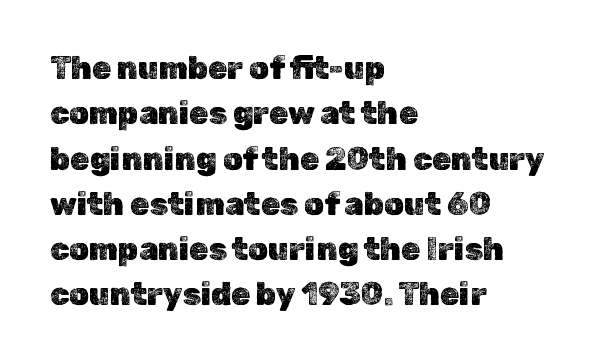
Q: Is the text italic (slanted)? A: No, it is upright.
Q: Is the text underlined? A: No.
Q: How is the paragraph aligned? A: Left-aligned.
Q: Is the spacing between letters normal or unusually wide? A: Normal.
Q: Is the spacing between lines tight, normal or loose? A: Normal.
Q: Width (condensed, normal, or wide)? A: Normal.
Q: x-height? A: Medium.
Q: Monospaced? A: No.
